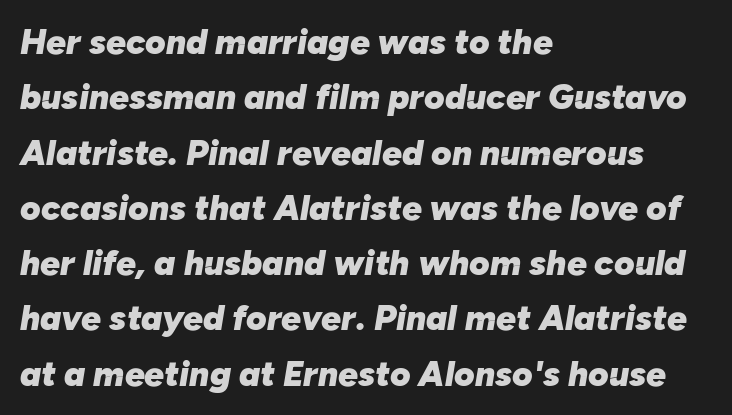
The image shows 35 px heavy type, italic (leaning right); set left-aligned, normal line spacing (1.58x), normal letter spacing, not underlined; low stroke contrast and a medium x-height.
